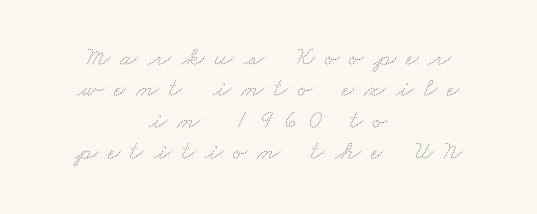
The image shows 27 px text type; set centered, line spacing 1.16x, unusually wide letter spacing (+0.36 em), not underlined.
